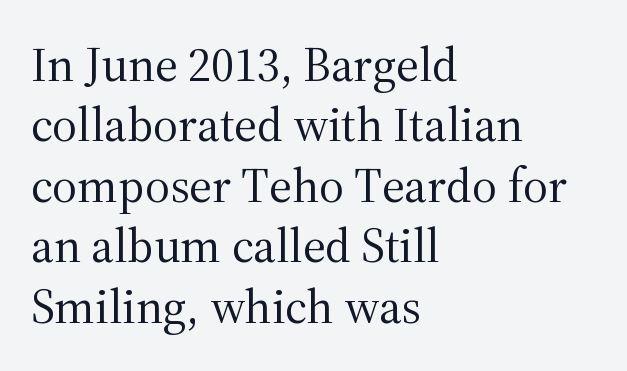
{"serif": "yes", "italic": "no", "bold": "no", "weight": "regular", "width": "normal", "stroke_contrast": "medium", "x_height": "medium", "monospaced": "no", "underline": "no", "align": "left", "line_spacing": "normal", "line_spacing_ratio": 1.26, "letter_spacing": "normal", "letter_spacing_em": 0.0, "glyph_px": 48}
